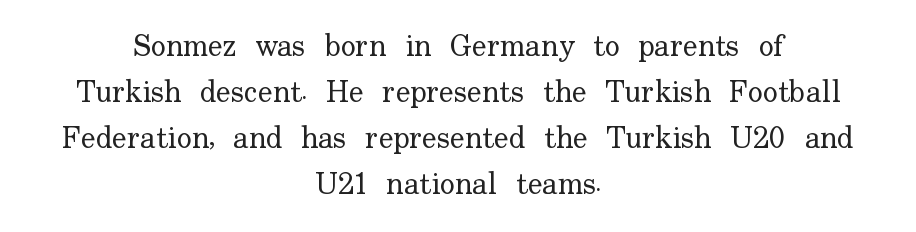
Default kerning and tracking; the words read as compact shapes. The letters carry serifs — small finishing strokes at the ends of their stems. Is this a fixed-width face? No — the glyphs have proportional, varying widths. The letters stand straight up with perfectly vertical stems. The lines in this sample share a center point and differ in where they start and stop.
